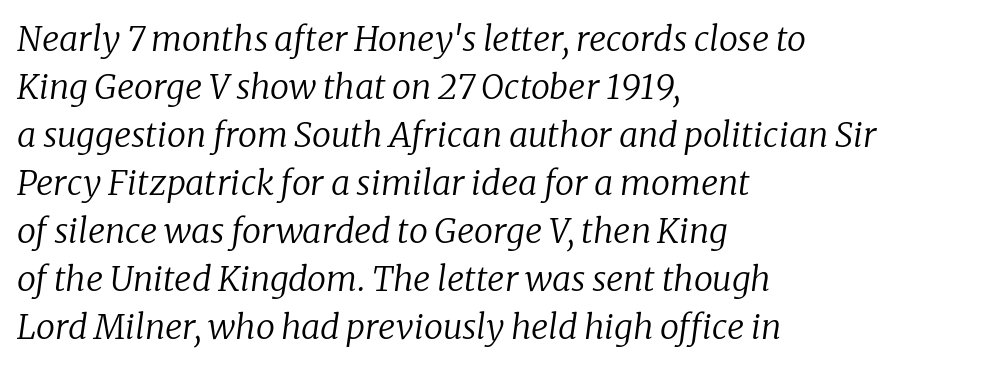
{"serif": "yes", "italic": "yes", "lean": "right", "slant_degrees": 8, "bold": "no", "weight": "regular", "width": "normal", "stroke_contrast": "low", "x_height": "medium", "monospaced": "no", "underline": "no", "align": "left", "line_spacing": "normal", "line_spacing_ratio": 1.41, "letter_spacing": "normal", "letter_spacing_em": 0.0, "glyph_px": 34}
